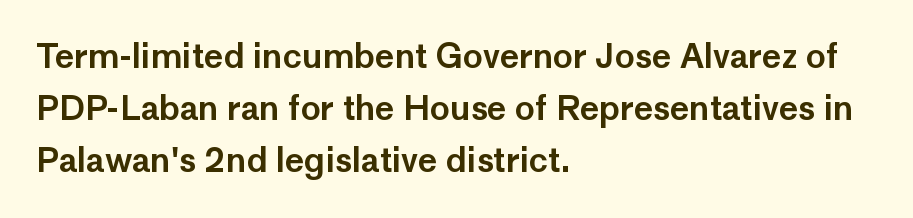
Q: Is the text italic (slanted)? A: No, it is upright.
Q: Is the typeface a serif or a sans-serif typeface? A: Sans-serif.
Q: Is the text underlined? A: No.
Q: How is the paragraph aligned? A: Left-aligned.
Q: Is the spacing between letters normal or unusually wide? A: Normal.
Q: Is the spacing between lines tight, normal or loose? A: Normal.
Q: Width (condensed, normal, or wide)? A: Normal.
Q: Stroke contrast? A: Low.
Q: x-height? A: Medium.
Q: Monospaced? A: No.
